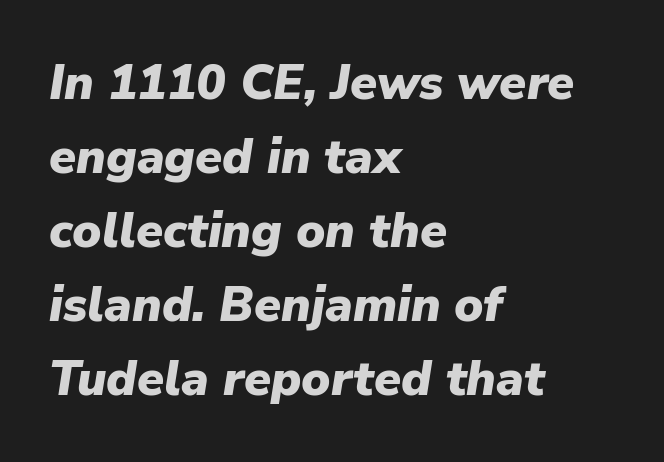
{"italic": "yes", "lean": "right", "slant_degrees": 9, "bold": "yes", "weight": "heavy", "width": "normal", "stroke_contrast": "low", "x_height": "medium", "monospaced": "no", "underline": "no", "align": "left", "line_spacing": "normal", "line_spacing_ratio": 1.51, "letter_spacing": "normal", "letter_spacing_em": 0.0, "glyph_px": 49}
